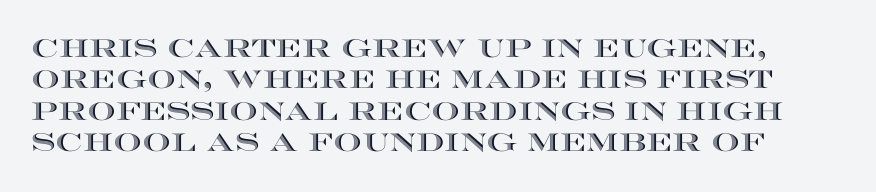
The image shows 25 px text type, upright; set normal line spacing (1.26x), normal letter spacing, not underlined.
